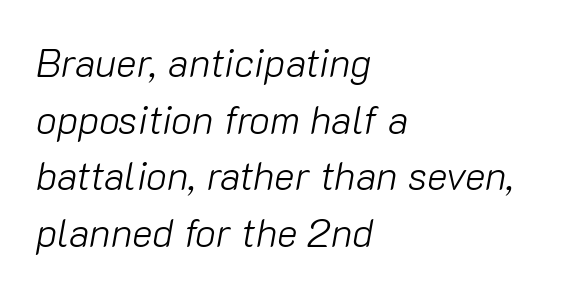
The image shows 39 px light type, italic (leaning right); set left-aligned, normal line spacing (1.45x), normal letter spacing, not underlined; low stroke contrast and a medium x-height.
